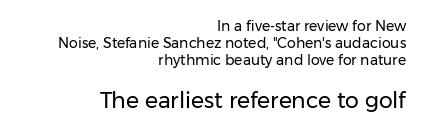
Q: Is the text bold? A: No.
Q: Is the text italic (slanted)? A: No, it is upright.
Q: Is the text underlined? A: No.
Q: How is the paragraph aligned? A: Right-aligned.
Q: Is the spacing between letters normal or unusually wide? A: Normal.
Q: Which block of text is set in a larger size, the first (top) or the second (bottom)? A: The second (bottom) one.
